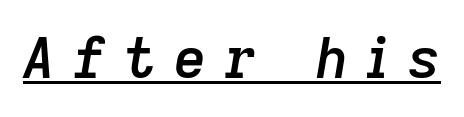
The image shows 56 px semibold type, italic (leaning right); set unusually wide letter spacing (+0.32 em), underlined; low stroke contrast and a medium x-height.
